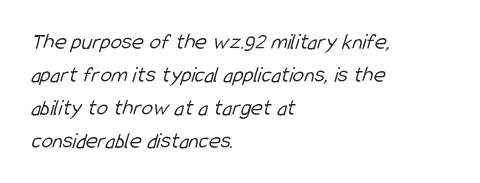
The image shows 23 px text type; set left-aligned, normal line spacing (1.43x), normal letter spacing, not underlined.
